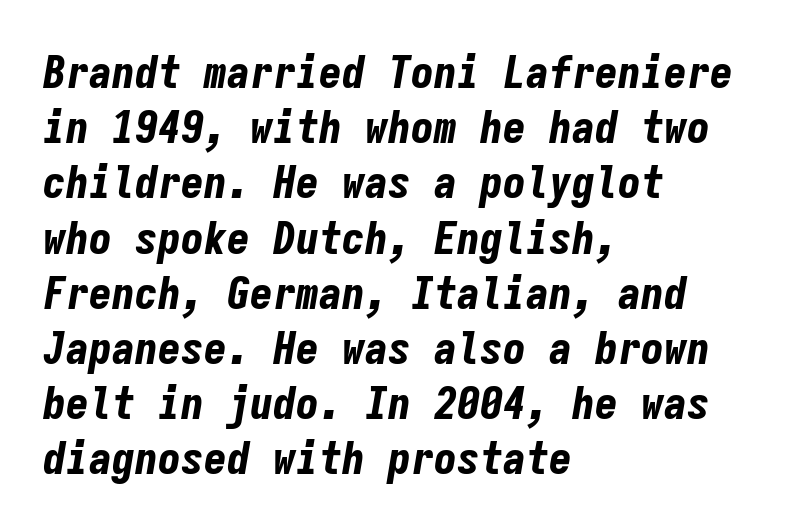
{"italic": "yes", "lean": "right", "slant_degrees": 9, "bold": "yes", "weight": "bold", "width": "condensed", "stroke_contrast": "low", "x_height": "medium", "monospaced": "yes", "underline": "no", "align": "left", "line_spacing_ratio": 1.2, "letter_spacing": "normal", "letter_spacing_em": 0.0, "glyph_px": 46}
